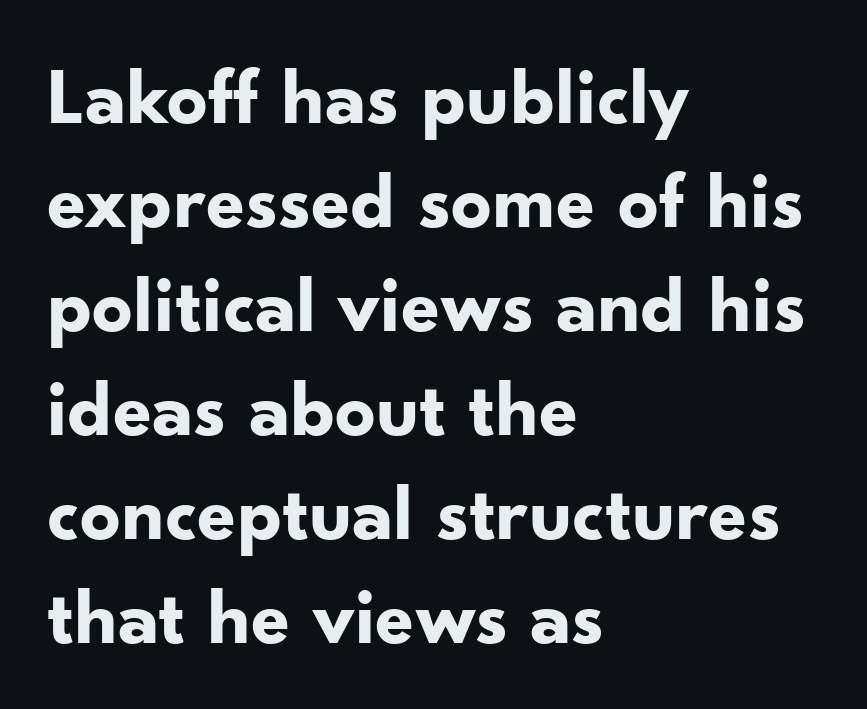
The passage shown is not underscored anywhere. The ragged edge is on the right, which tells us the setting is flush left. Style check: upright. Character widths vary here, with narrow letters taking less room than wide ones. Characters follow at the spacing the type designer built in. The type family on display is of the sans-serif kind.
